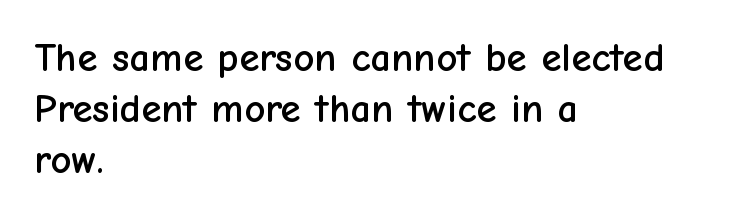
Just letters on the line, the space beneath them empty. A student would call this left alignment; a typographer would say flush left, rag right. Varying glyph widths throughout — classic text-font behaviour. Honestly, the letter spacing is just normal — you wouldn't notice it. The lettering stays uniformly vertical, giving the passage a roman look.
